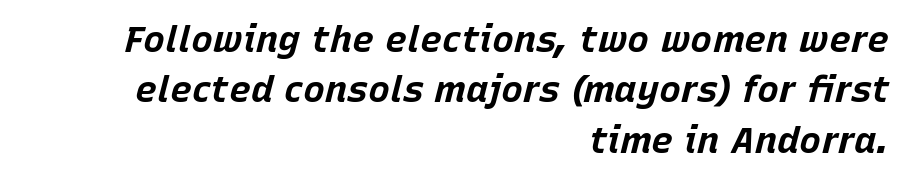
{"italic": "yes", "lean": "right", "slant_degrees": 15, "bold": "yes", "weight": "bold", "width": "normal", "stroke_contrast": "low", "x_height": "large", "monospaced": "no", "underline": "no", "align": "right", "line_spacing": "normal", "line_spacing_ratio": 1.36, "letter_spacing": "normal", "letter_spacing_em": 0.0, "glyph_px": 37}
